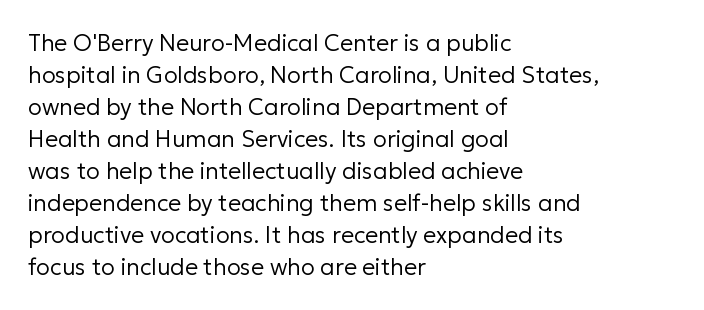
The image shows 23 px text type, upright; set left-aligned, normal line spacing (1.39x), normal letter spacing, not underlined.
